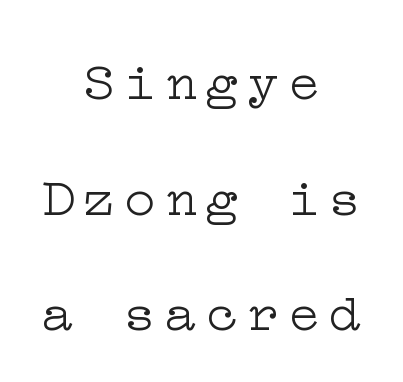
Q: Is the text bold? A: No.
Q: Is the text italic (slanted)? A: No, it is upright.
Q: Is the typeface a serif or a sans-serif typeface? A: Serif.
Q: Is the text underlined? A: No.
Q: How is the paragraph aligned? A: Centered.
Q: Is the spacing between lines tight, normal or loose? A: Loose.
Q: Width (condensed, normal, or wide)? A: Wide.
Q: Stroke contrast? A: Low.
Q: x-height? A: Medium.
